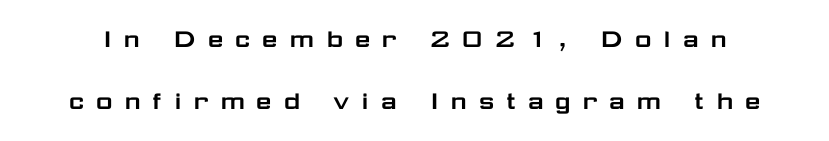
A roman cut, with each character standing at attention. Varying glyph widths throughout — classic text-font behaviour. Short note: letters widely spaced. Check where the strokes stop: nothing finishes them off — pure sans.
